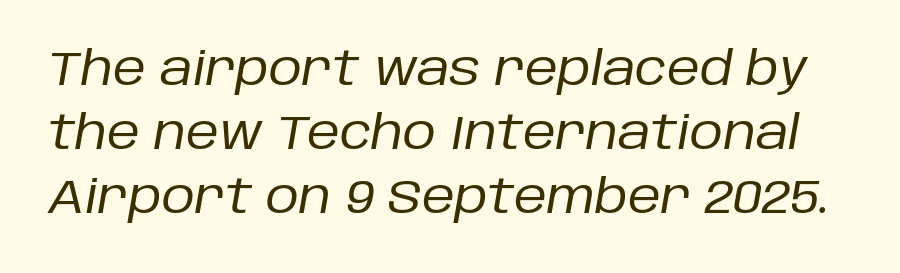
Q: Is the text bold? A: No.
Q: Is the text italic (slanted)? A: Yes, it leans right by about 10 degrees.
Q: Is the text underlined? A: No.
Q: Is the spacing between letters normal or unusually wide? A: Normal.
Q: Is the spacing between lines tight, normal or loose? A: Normal.
Q: Width (condensed, normal, or wide)? A: Normal.
Q: Stroke contrast? A: Low.
Q: x-height? A: Large.
Q: Monospaced? A: No.
